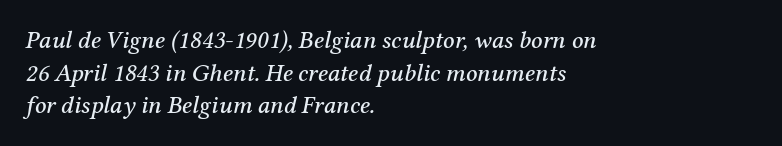
Q: Is the text italic (slanted)? A: Yes, it leans right by about 12 degrees.
Q: Is the text underlined? A: No.
Q: How is the paragraph aligned? A: Left-aligned.
Q: Is the spacing between letters normal or unusually wide? A: Normal.
Q: Is the spacing between lines tight, normal or loose? A: Normal.
